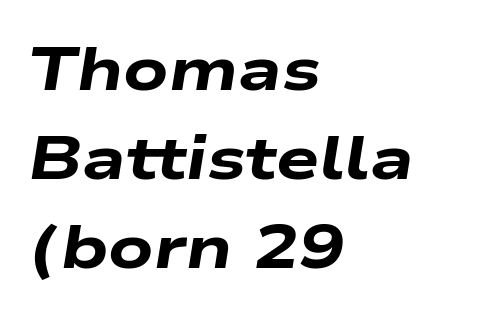
Q: Is the text bold? A: Yes.
Q: Is the text italic (slanted)? A: Yes, it leans right by about 9 degrees.
Q: Is the text underlined? A: No.
Q: How is the paragraph aligned? A: Left-aligned.
Q: Is the spacing between letters normal or unusually wide? A: Normal.
Q: Is the spacing between lines tight, normal or loose? A: Normal.
Q: Width (condensed, normal, or wide)? A: Wide.
Q: Stroke contrast? A: Low.
Q: x-height? A: Medium.
Q: Monospaced? A: No.
